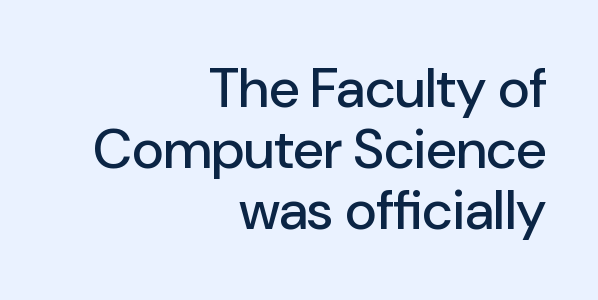
The image shows 55 px sans-serif type, upright; set right-aligned, tight line spacing (1.11x), normal letter spacing, not underlined; low stroke contrast and a medium x-height.
